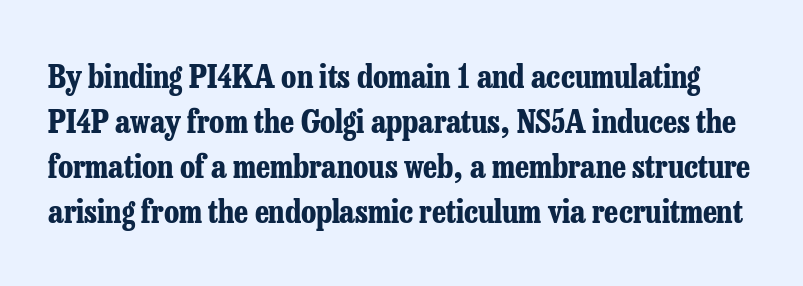
Is this a fixed-width face? No — the glyphs have proportional, varying widths. The font family rendered here belongs to the serif group. Here the glyphs are tracked normally, forming tight word shapes. The glyphs are unaccompanied by any horizontal stroke below them.
